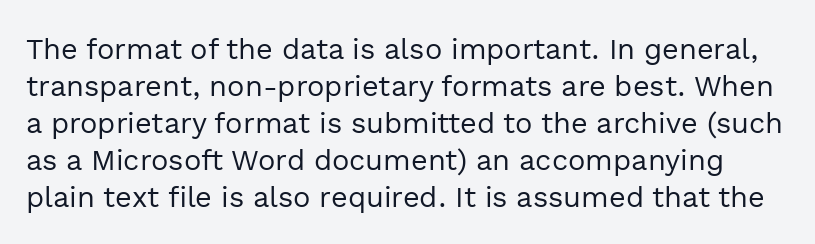
The image shows 29 px regular-weight sans-serif type, upright; set normal line spacing (1.28x), normal letter spacing, not underlined; a medium x-height.
